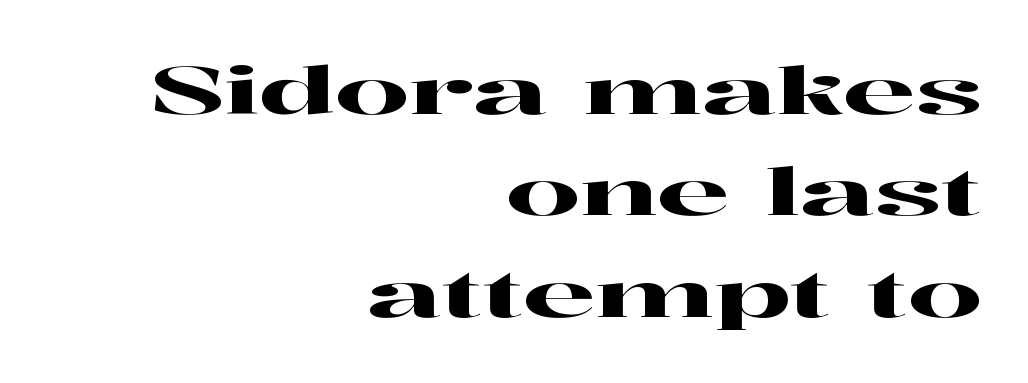
Q: Is the text italic (slanted)? A: No, it is upright.
Q: Is the typeface a serif or a sans-serif typeface? A: Serif.
Q: Is the text underlined? A: No.
Q: How is the paragraph aligned? A: Right-aligned.
Q: Is the spacing between letters normal or unusually wide? A: Normal.
Q: Is the spacing between lines tight, normal or loose? A: Normal.
Q: Width (condensed, normal, or wide)? A: Wide.
Q: Stroke contrast? A: High.
Q: x-height? A: Medium.
Q: Monospaced? A: No.
